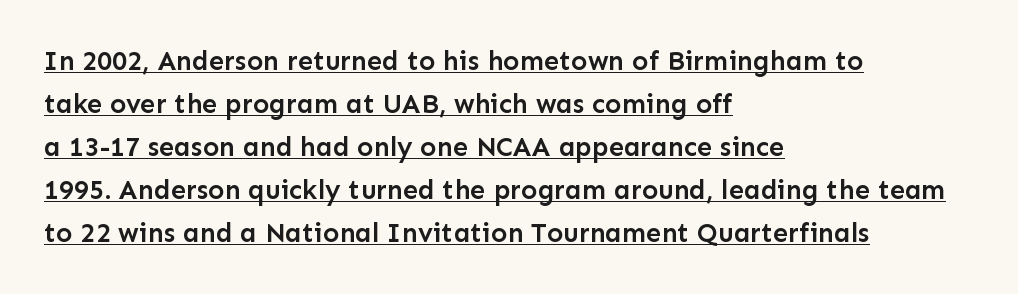
{"italic": "no", "bold": "semi", "underline": "yes", "align": "left", "line_spacing": "normal", "line_spacing_ratio": 1.59, "letter_spacing": "normal", "letter_spacing_em": 0.0, "glyph_px": 27}
